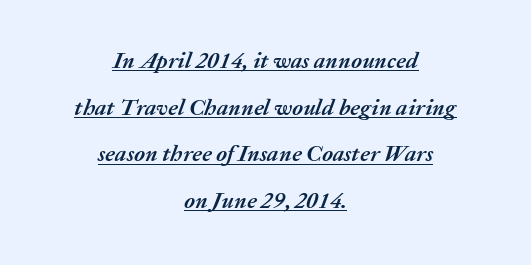
The image shows 23 px bold type, italic (leaning right); set centered, loose line spacing (2.03x), normal letter spacing, underlined.
